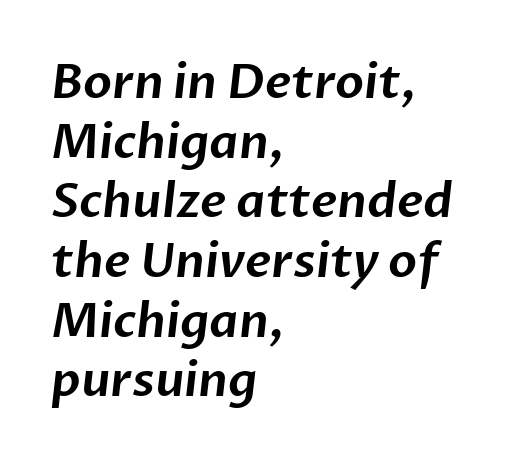
Q: Is the typeface a serif or a sans-serif typeface? A: Sans-serif.
Q: Is the text underlined? A: No.
Q: How is the paragraph aligned? A: Left-aligned.
Q: Is the spacing between letters normal or unusually wide? A: Normal.
Q: Is the spacing between lines tight, normal or loose? A: Normal.
Q: Width (condensed, normal, or wide)? A: Normal.
Q: Stroke contrast? A: Low.
Q: x-height? A: Medium.
Q: Monospaced? A: No.
